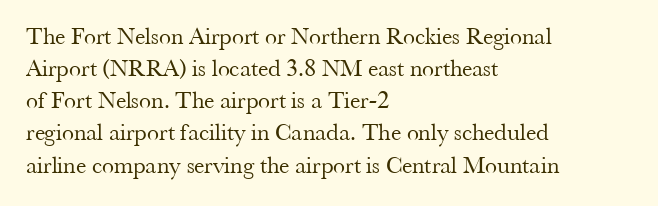
The image shows 24 px text type, upright; set left-aligned, normal line spacing (1.34x), normal letter spacing, not underlined.
